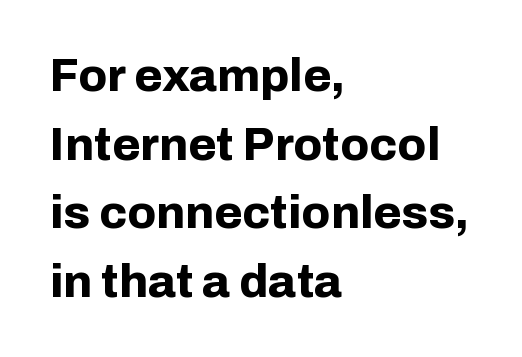
Rendered with straight, roman letterforms. Descenders hang freely into open space. Whoever set this chose a conventional vertical rhythm. On the weight axis this lands at bold, roughly 700. The text block is weighted toward the left margin, trailing off unevenly rightward. Varying glyph widths throughout — classic text-font behaviour.
